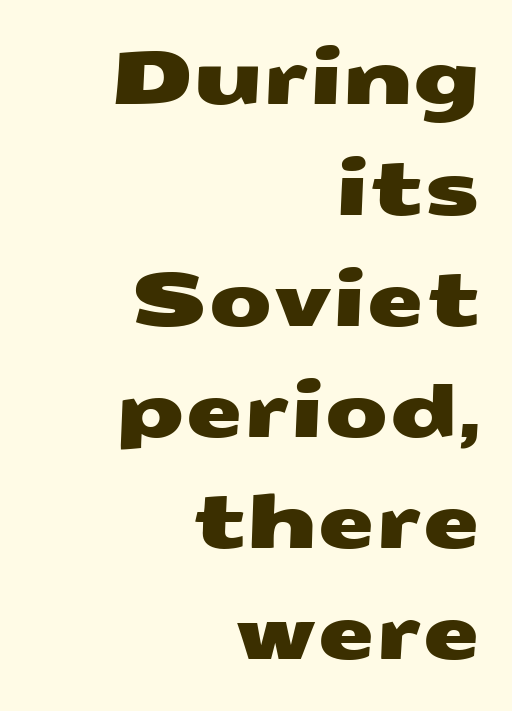
{"serif": "no", "width": "wide", "stroke_contrast": "medium", "x_height": "medium", "monospaced": "no", "underline": "no", "align": "right", "line_spacing": "normal", "line_spacing_ratio": 1.5, "letter_spacing": "normal", "letter_spacing_em": 0.0, "glyph_px": 74}
